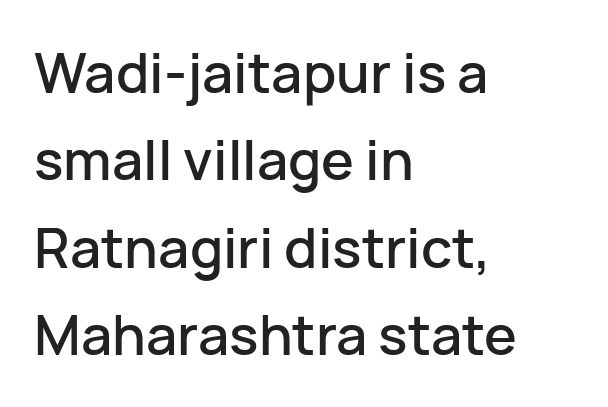
Q: Is the text italic (slanted)? A: No, it is upright.
Q: Is the typeface a serif or a sans-serif typeface? A: Sans-serif.
Q: Is the text underlined? A: No.
Q: How is the paragraph aligned? A: Left-aligned.
Q: Is the spacing between letters normal or unusually wide? A: Normal.
Q: Is the spacing between lines tight, normal or loose? A: Normal.
Q: Width (condensed, normal, or wide)? A: Normal.
Q: Stroke contrast? A: Low.
Q: x-height? A: Medium.
Q: Monospaced? A: No.
